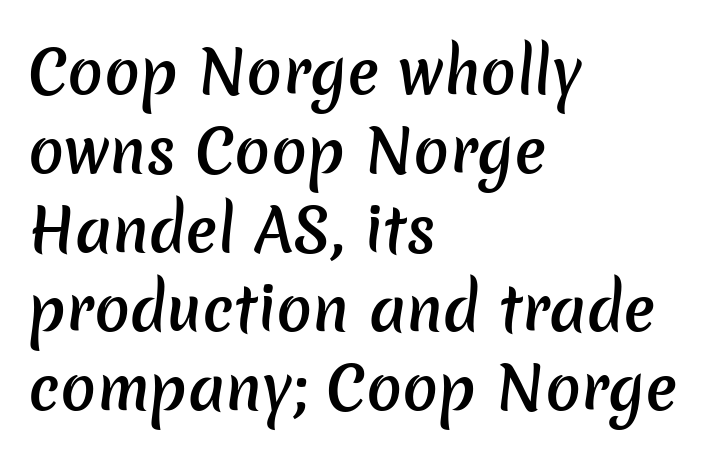
{"serif": "no", "bold": "semi", "weight": "semibold", "width": "normal", "stroke_contrast": "low", "x_height": "medium", "monospaced": "no", "underline": "no", "align": "left", "line_spacing": "normal", "line_spacing_ratio": 1.34, "letter_spacing": "normal", "letter_spacing_em": 0.0, "glyph_px": 59}
